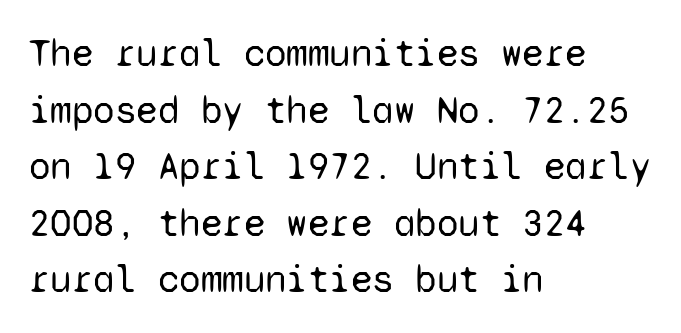
Q: Is the text bold? A: No.
Q: Is the text italic (slanted)? A: No, it is upright.
Q: Is the typeface a serif or a sans-serif typeface? A: Sans-serif.
Q: Is the text underlined? A: No.
Q: How is the paragraph aligned? A: Left-aligned.
Q: Is the spacing between letters normal or unusually wide? A: Normal.
Q: Is the spacing between lines tight, normal or loose? A: Normal.
Q: Width (condensed, normal, or wide)? A: Normal.
Q: Stroke contrast? A: Low.
Q: x-height? A: Medium.
Q: Monospaced? A: Yes.
